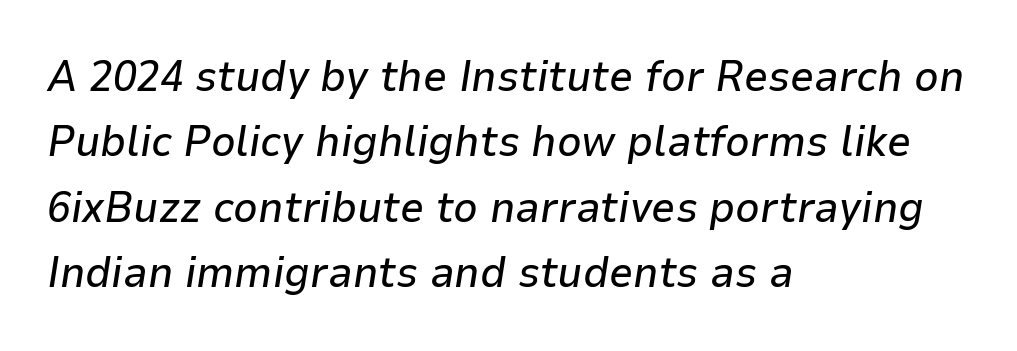
The image shows 43 px text type, italic (leaning right); set left-aligned, normal line spacing (1.52x), normal letter spacing, not underlined; low stroke contrast and a medium x-height.
